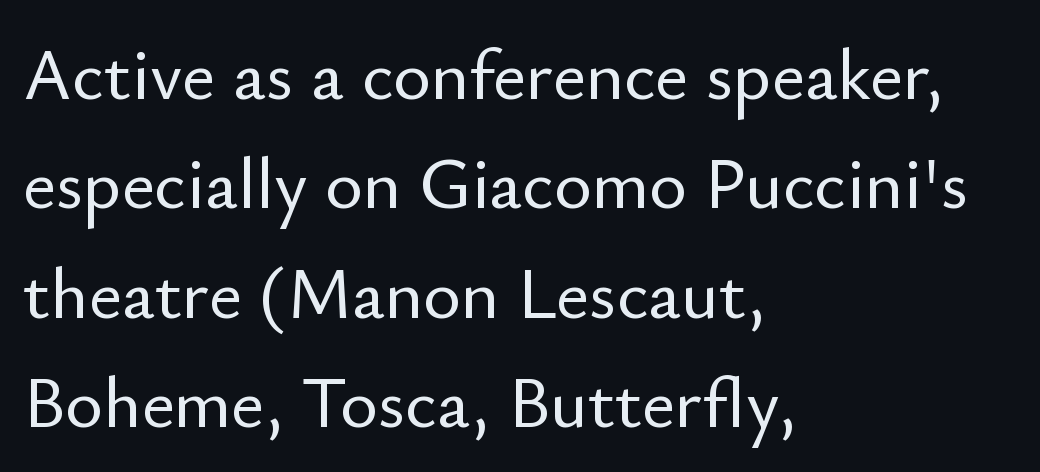
The image shows 72 px sans-serif type, upright; set left-aligned, normal line spacing (1.52x), normal letter spacing, not underlined; low stroke contrast and a small x-height.
